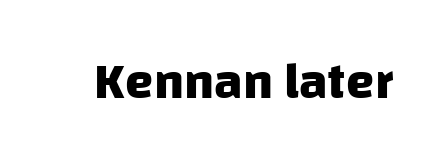
Q: Is the text bold? A: Yes.
Q: Is the typeface a serif or a sans-serif typeface? A: Sans-serif.
Q: Is the text underlined? A: No.
Q: Is the spacing between letters normal or unusually wide? A: Normal.
Q: Width (condensed, normal, or wide)? A: Normal.
Q: Stroke contrast? A: Low.
Q: x-height? A: Large.
Q: Monospaced? A: No.
